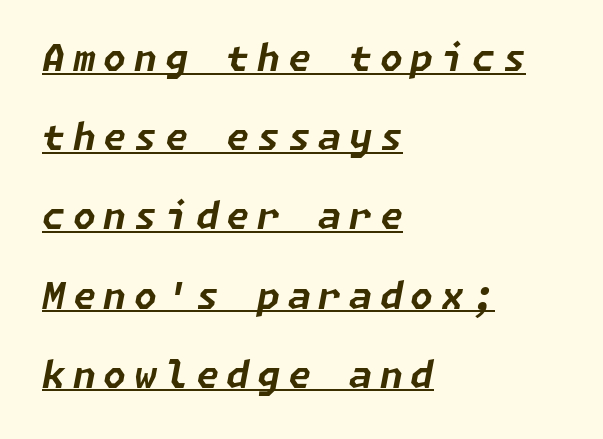
Spacing between characters has been opened up far beyond the box default. Thick stems and heavy bowls — unmistakably bold. Leading: increased. Italic? Definitely — the glyphs are oblique. Casual observation: everything's shoved over to the left. Students, observe the line beneath the letters — that is underlining.
